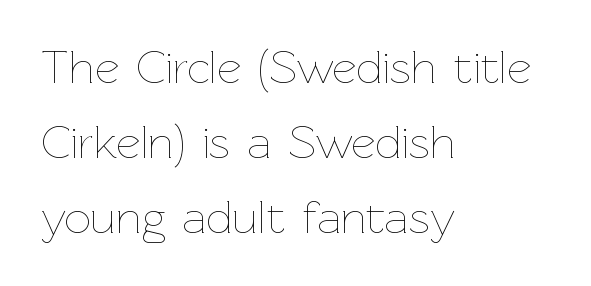
Q: Is the text bold? A: No.
Q: Is the text italic (slanted)? A: No, it is upright.
Q: Is the text underlined? A: No.
Q: How is the paragraph aligned? A: Left-aligned.
Q: Is the spacing between letters normal or unusually wide? A: Normal.
Q: Is the spacing between lines tight, normal or loose? A: Normal.
Q: Width (condensed, normal, or wide)? A: Normal.
Q: Stroke contrast? A: Low.
Q: x-height? A: Medium.
Q: Monospaced? A: No.
